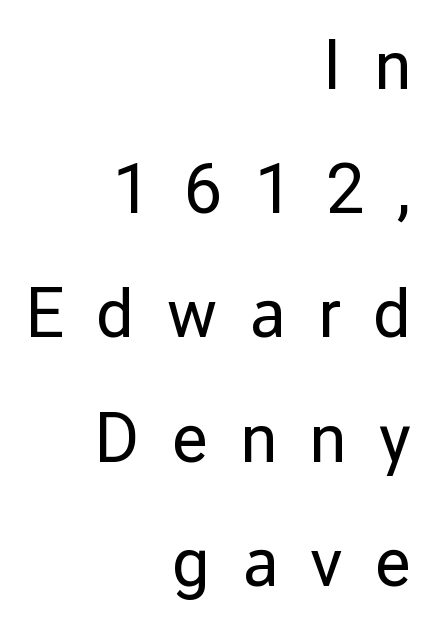
Q: Is the text bold? A: No.
Q: Is the text italic (slanted)? A: No, it is upright.
Q: Is the typeface a serif or a sans-serif typeface? A: Sans-serif.
Q: Is the text underlined? A: No.
Q: How is the paragraph aligned? A: Right-aligned.
Q: Is the spacing between letters normal or unusually wide? A: Unusually wide.
Q: Width (condensed, normal, or wide)? A: Normal.
Q: Stroke contrast? A: Low.
Q: x-height? A: Medium.
Q: Monospaced? A: No.
